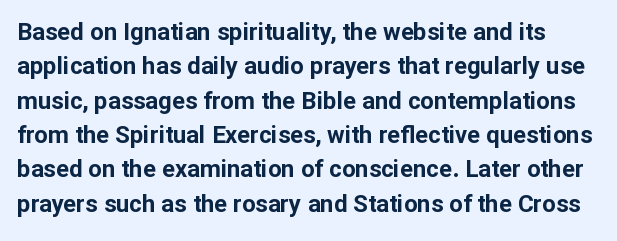
The image shows 24 px bold type, upright; set normal line spacing (1.43x), normal letter spacing, not underlined.
